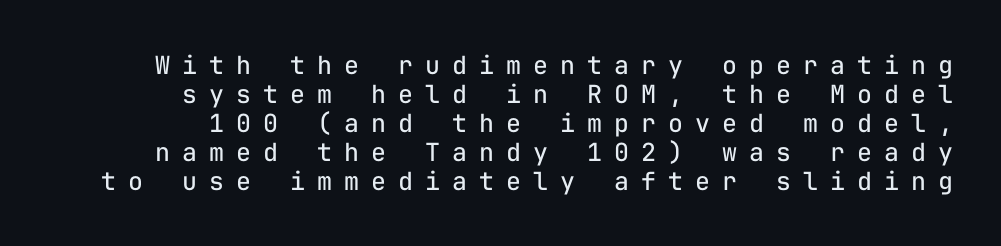
Q: Is the text bold? A: No.
Q: Is the text italic (slanted)? A: No, it is upright.
Q: Is the text underlined? A: No.
Q: Is the spacing between letters normal or unusually wide? A: Unusually wide.
